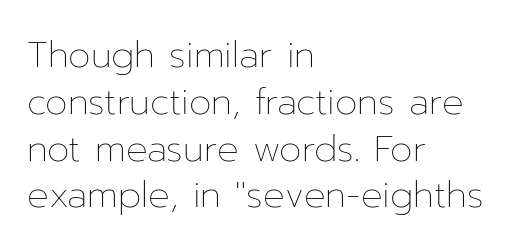
Q: Is the text bold? A: No.
Q: Is the text italic (slanted)? A: No, it is upright.
Q: Is the text underlined? A: No.
Q: How is the paragraph aligned? A: Left-aligned.
Q: Is the spacing between letters normal or unusually wide? A: Normal.
Q: Is the spacing between lines tight, normal or loose? A: Normal.
Q: Width (condensed, normal, or wide)? A: Normal.
Q: Stroke contrast? A: Low.
Q: x-height? A: Medium.
Q: Monospaced? A: No.
